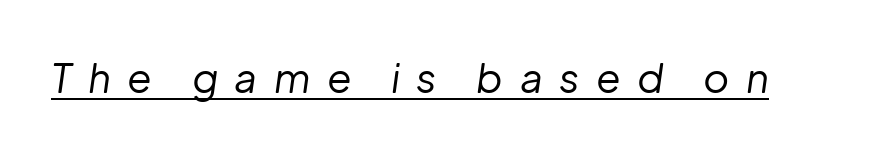
{"italic": "yes", "lean": "right", "slant_degrees": 8, "bold": "no", "weight": "regular", "width": "normal", "stroke_contrast": "low", "x_height": "medium", "monospaced": "no", "underline": "yes", "letter_spacing": "wide", "letter_spacing_em": 0.41, "glyph_px": 40}
